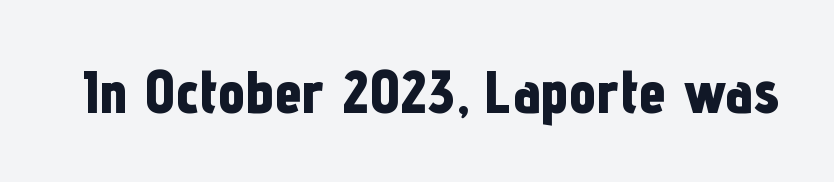
Q: Is the text bold? A: Yes.
Q: Is the text italic (slanted)? A: No, it is upright.
Q: Is the typeface a serif or a sans-serif typeface? A: Sans-serif.
Q: Is the text underlined? A: No.
Q: Is the spacing between letters normal or unusually wide? A: Normal.
Q: Width (condensed, normal, or wide)? A: Condensed.
Q: Stroke contrast? A: Low.
Q: x-height? A: Medium.
Q: Monospaced? A: No.
